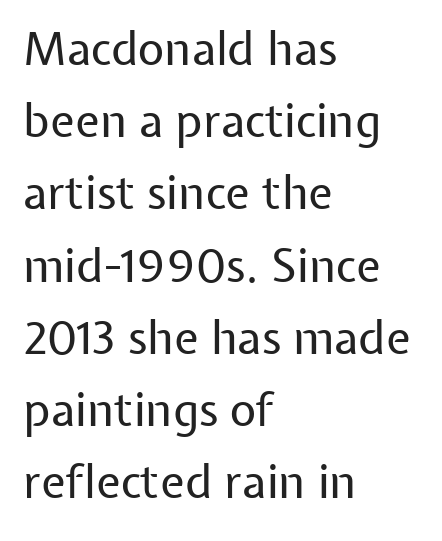
{"serif": "no", "italic": "no", "bold": "no", "weight": "regular", "width": "normal", "stroke_contrast": "low", "x_height": "medium", "monospaced": "no", "underline": "no", "align": "left", "line_spacing": "normal", "line_spacing_ratio": 1.57, "letter_spacing": "normal", "letter_spacing_em": 0.0, "glyph_px": 46}
